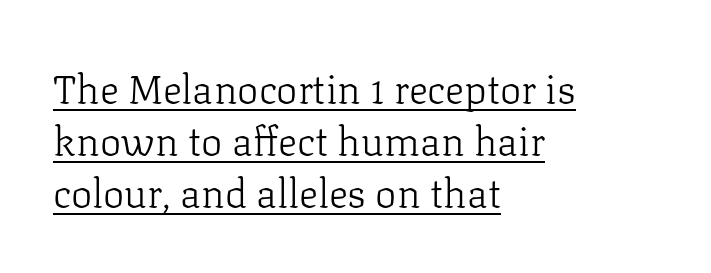
{"serif": "yes", "italic": "no", "bold": "no", "weight": "light", "width": "normal", "stroke_contrast": "low", "x_height": "medium", "monospaced": "no", "underline": "yes", "align": "left", "line_spacing": "normal", "line_spacing_ratio": 1.3, "letter_spacing": "normal", "letter_spacing_em": 0.0, "glyph_px": 40}
